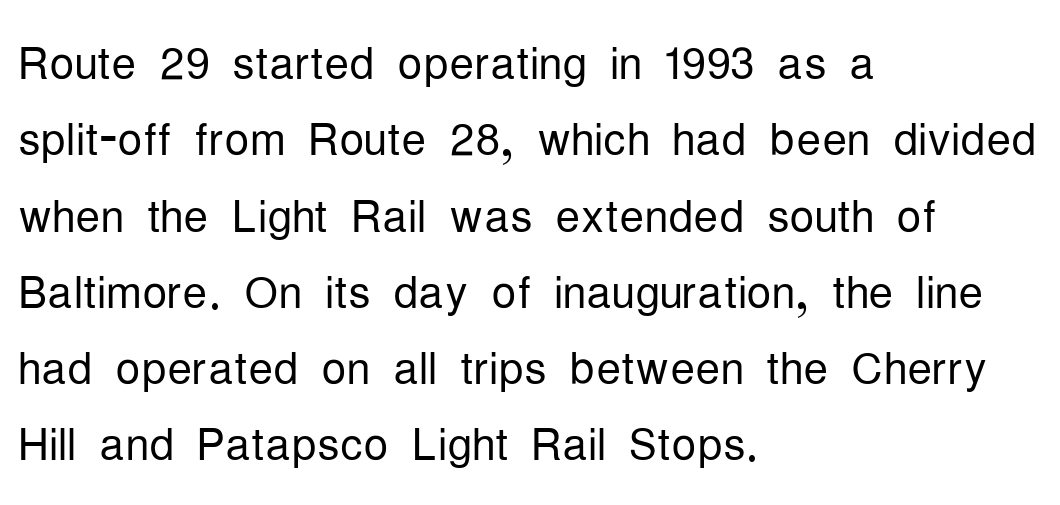
{"serif": "no", "italic": "no", "bold": "no", "weight": "light", "width": "condensed", "stroke_contrast": "low", "x_height": "medium", "monospaced": "no", "underline": "no", "align": "left", "line_spacing_ratio": 1.23, "letter_spacing": "normal", "letter_spacing_em": 0.0, "glyph_px": 62}
